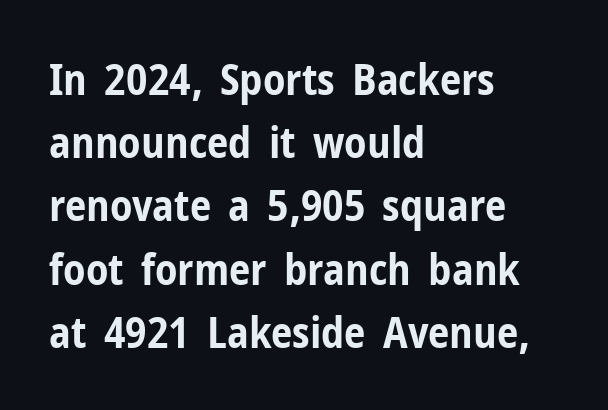
The image shows 43 px bold, condensed sans-serif type, upright; set left-aligned, normal line spacing (1.47x), normal letter spacing, not underlined; low stroke contrast and a medium x-height.
